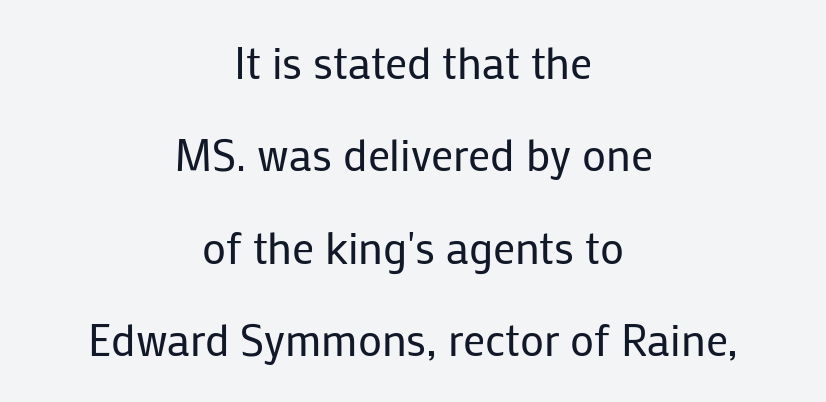
The image shows 44 px regular-weight sans-serif type, upright; set centered, loose line spacing (2.1x), normal letter spacing, not underlined; low stroke contrast and a medium x-height.
